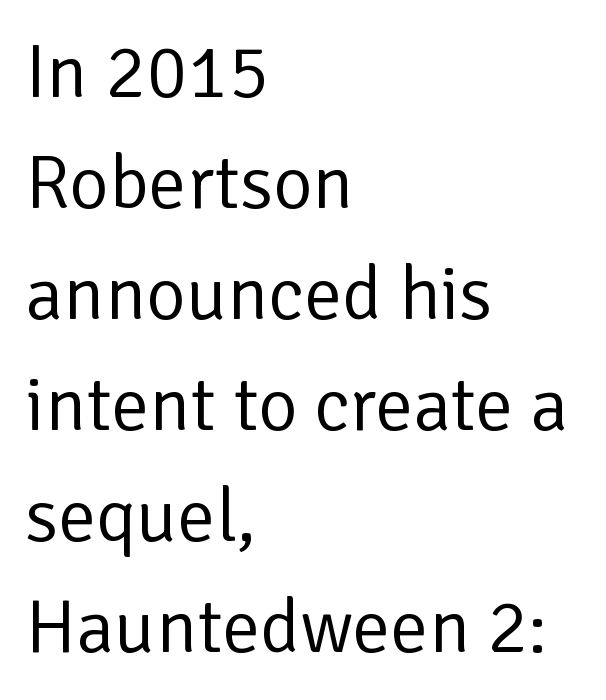
The image shows 76 px regular-weight sans-serif type, upright; set left-aligned, normal line spacing (1.46x), normal letter spacing, not underlined; low stroke contrast and a medium x-height.
